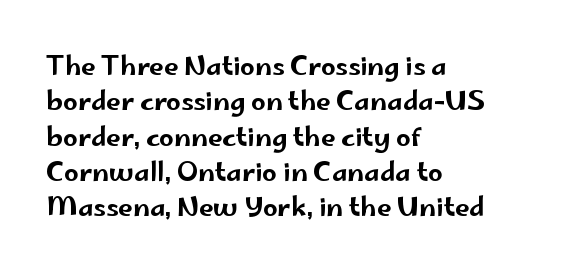
{"italic": "no", "underline": "no", "align": "left", "line_spacing": "normal", "line_spacing_ratio": 1.36, "letter_spacing": "normal", "letter_spacing_em": 0.0, "glyph_px": 26}
